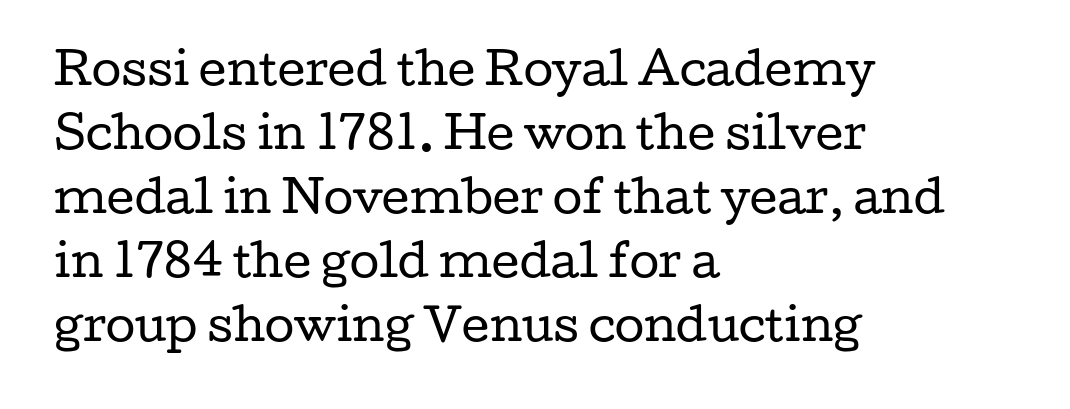
The image shows 43 px regular-weight, wide serif type, upright; set left-aligned, normal line spacing (1.49x), normal letter spacing, not underlined; low stroke contrast and a medium x-height.
